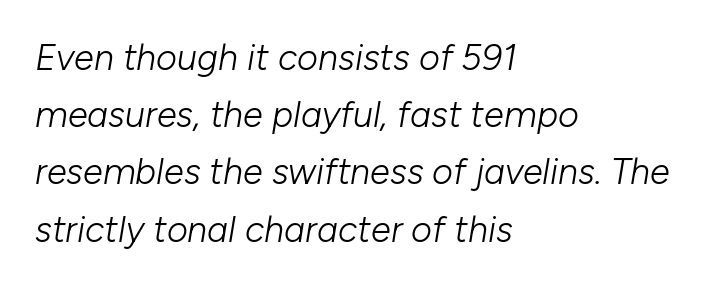
Caption: multi-line text, flush left, ragged right. Spacing between characters is what you'd get straight out of the box. Looks like regular typesetting: each glyph gets only the width it needs. Tall strokes in this sample are angled rather than plumb. Nothing heavy about these letters — not bold at all. This sample keeps an unexceptional amount of space between lines.
